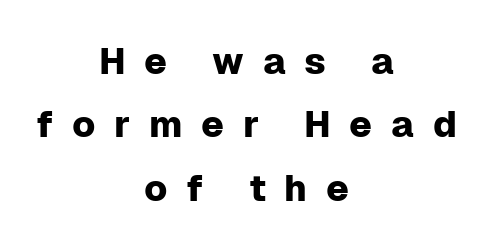
The image shows 37 px sans-serif type, upright; set centered, line spacing 1.71x, unusually wide letter spacing (+0.5 em), not underlined; low stroke contrast and a medium x-height.
